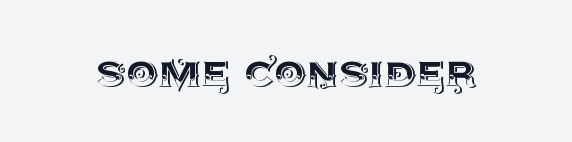
Q: Is the text italic (slanted)? A: No, it is upright.
Q: Is the text underlined? A: No.
Q: Is the spacing between letters normal or unusually wide? A: Normal.
Q: Width (condensed, normal, or wide)? A: Normal.
Q: x-height? A: Large.
Q: Monospaced? A: No.
